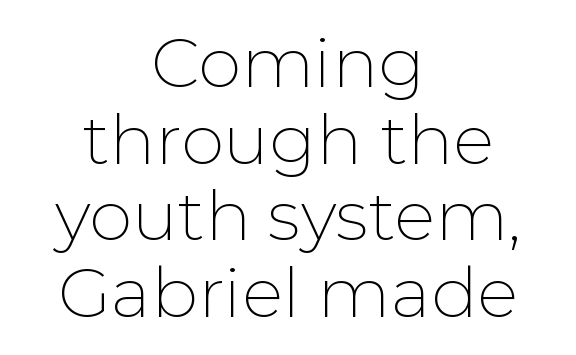
A quiet, ordinary-to-light weight characterises the typeface. The rendering uses a small line-height, squeezing the rows. In terms of letterform style, serifs are entirely absent. Inter-character spacing is left at the font's built-in metrics. The passage shown is not underscored anywhere.
